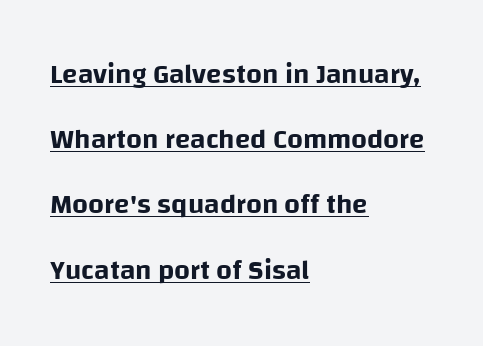
The image shows 28 px sans-serif type, upright; set left-aligned, loose line spacing (2.33x), normal letter spacing, underlined; low stroke contrast and a large x-height.
